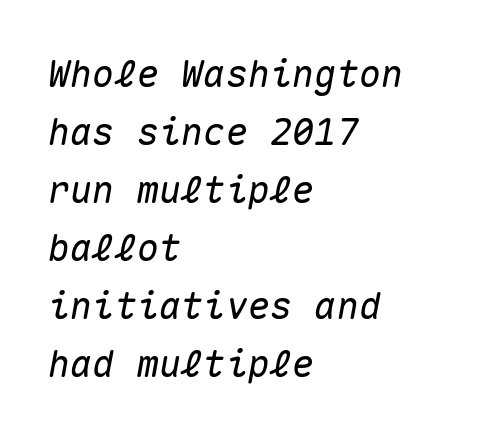
Q: Is the text italic (slanted)? A: Yes, it leans right by about 10 degrees.
Q: Is the text underlined? A: No.
Q: How is the paragraph aligned? A: Left-aligned.
Q: Is the spacing between letters normal or unusually wide? A: Normal.
Q: Is the spacing between lines tight, normal or loose? A: Normal.
Q: Width (condensed, normal, or wide)? A: Normal.
Q: Stroke contrast? A: Medium.
Q: x-height? A: Medium.
Q: Monospaced? A: Yes.
